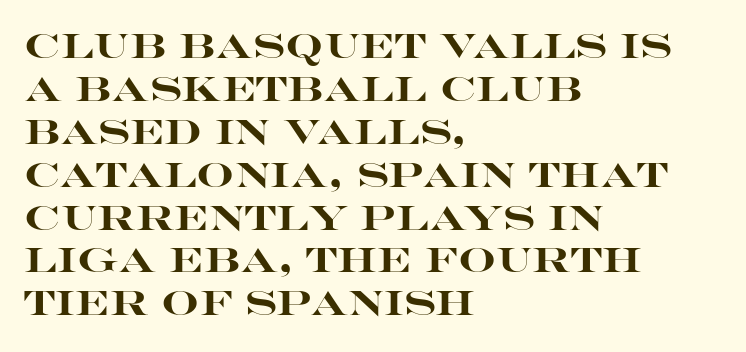
Caption: multi-line text, flush left, ragged right. Glyph-to-glyph distance matches everyday printed text. The foot of each line stays bare and open. These lines are rendered in a variable-pitch font. Leading: standard.
